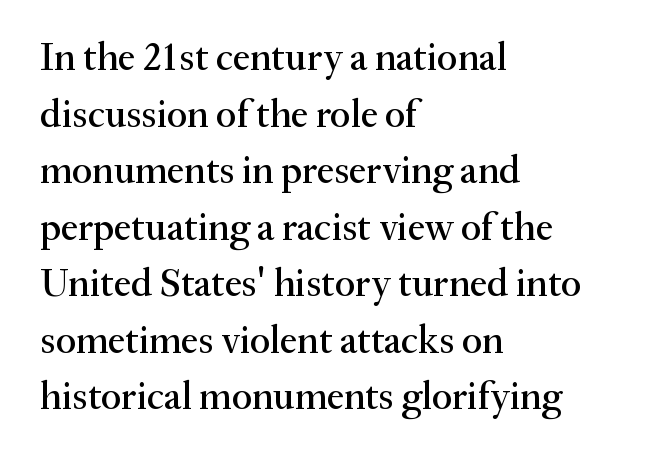
{"serif": "yes", "italic": "no", "width": "normal", "stroke_contrast": "medium", "x_height": "small", "monospaced": "no", "underline": "no", "align": "left", "line_spacing": "normal", "line_spacing_ratio": 1.45, "letter_spacing": "normal", "letter_spacing_em": 0.0, "glyph_px": 39}
